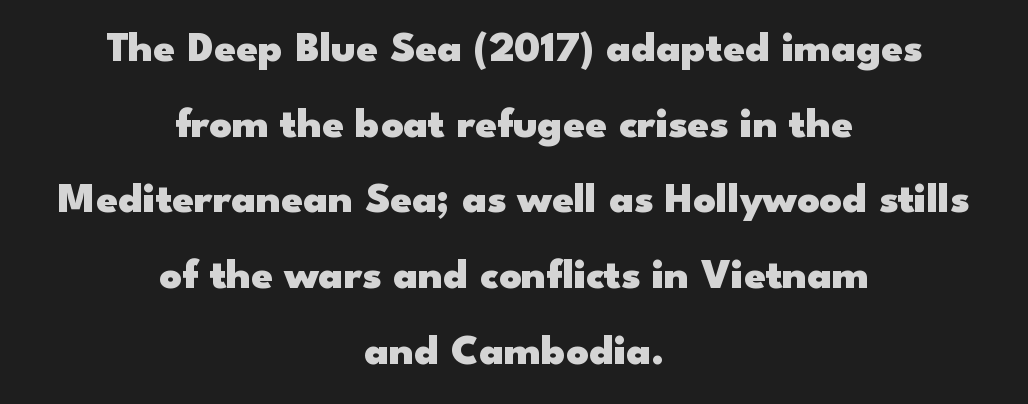
The image shows 43 px heavy, wide sans-serif type, upright; set centered, line spacing 1.76x, normal letter spacing, not underlined; low stroke contrast and a small x-height.
